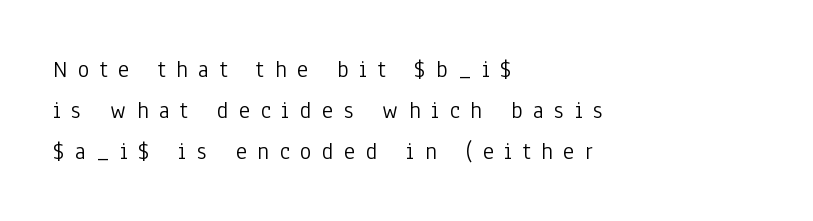
{"italic": "no", "bold": "no", "underline": "no", "align": "left", "line_spacing_ratio": 1.71, "letter_spacing": "wide", "letter_spacing_em": 0.44, "glyph_px": 24}
